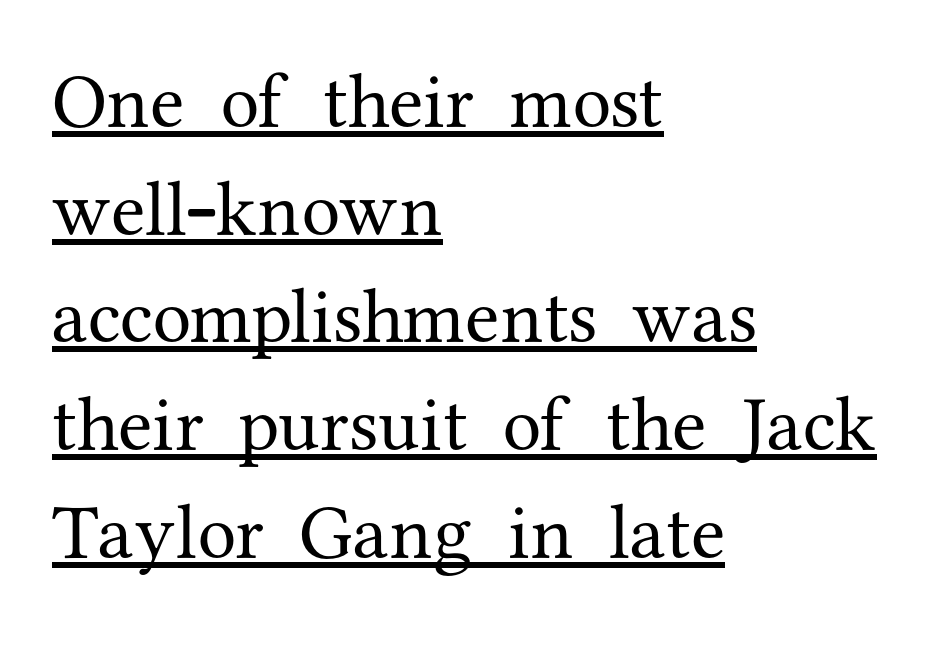
I'd call this a serif setting — the letters wear small feet. Caption: multi-line text, flush left, ragged right. Looks like regular typesetting: each glyph gets only the width it needs. The letterforms sit shoulder to shoulder at normal distance.
